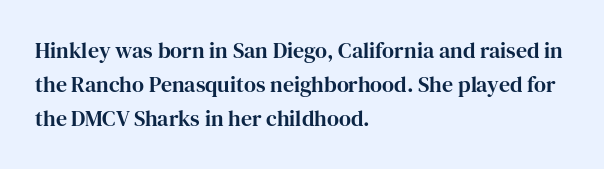
Q: Is the text italic (slanted)? A: No, it is upright.
Q: Is the text underlined? A: No.
Q: How is the paragraph aligned? A: Left-aligned.
Q: Is the spacing between letters normal or unusually wide? A: Normal.
Q: Is the spacing between lines tight, normal or loose? A: Normal.
